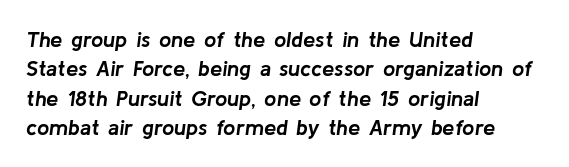
These lines stack with their left ends in a neat column. The axis of the letterforms is tilted away from vertical. This rendering features lettering with no underline. Tracking here is standard; glyphs follow each other at the usual distance.
